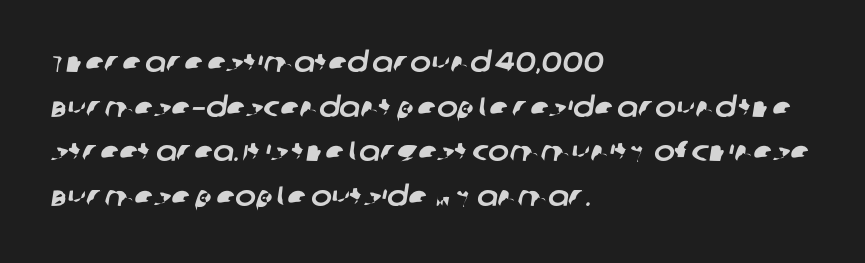
The image shows 28 px sans-serif type; set left-aligned, normal line spacing (1.59x), normal letter spacing, not underlined; low stroke contrast and a large x-height.
